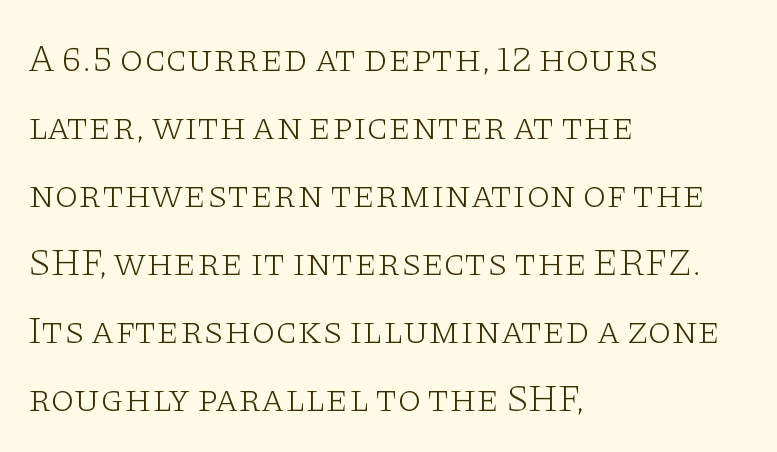
Standard letterfit; no display-style spreading of the glyphs. Think standard paragraph weight, or any step lighter than that. No word sits above an underline. What kind of face is this? One with serifs. Spacing verdict: proportional, widths tailored to each character. The letters stand straight up with perfectly vertical stems.
